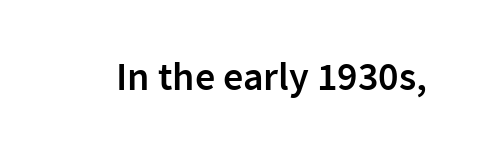
The rendering uses natural spacing where letterforms have individual widths. The area under the type is left untouched. Does the type have serifs? No, each stem ends abruptly. The specimen reads as upright at a glance. A somewhat darkened texture: the type is semibold rather than bold. You could call the tracking neutral — neither tight nor loose.
